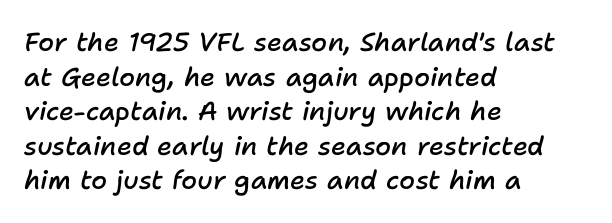
The image shows 26 px text type, italic (leaning right); set left-aligned, normal line spacing (1.33x), normal letter spacing, not underlined.
